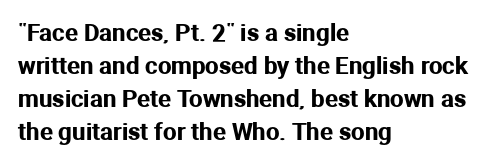
The image shows 24 px text type, upright; set left-aligned, normal line spacing (1.38x), normal letter spacing, not underlined.
